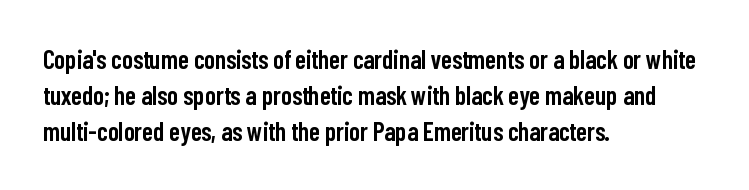
The image shows 26 px text type, upright; set left-aligned, normal line spacing (1.38x), normal letter spacing, not underlined.
